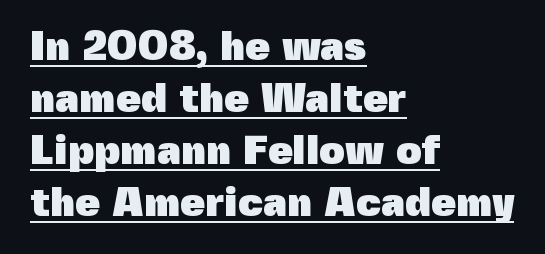
Q: Is the text bold? A: Yes.
Q: Is the text italic (slanted)? A: No, it is upright.
Q: Is the typeface a serif or a sans-serif typeface? A: Sans-serif.
Q: Is the text underlined? A: Yes.
Q: How is the paragraph aligned? A: Left-aligned.
Q: Is the spacing between letters normal or unusually wide? A: Normal.
Q: Is the spacing between lines tight, normal or loose? A: Normal.
Q: Width (condensed, normal, or wide)? A: Normal.
Q: x-height? A: Medium.
Q: Monospaced? A: No.
